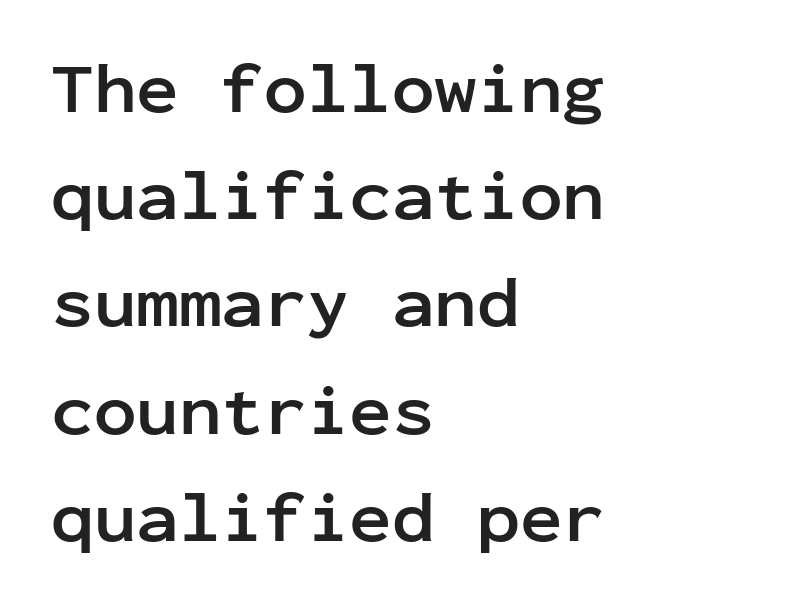
Q: Is the text bold? A: Yes.
Q: Is the text italic (slanted)? A: No, it is upright.
Q: Is the typeface a serif or a sans-serif typeface? A: Sans-serif.
Q: Is the text underlined? A: No.
Q: How is the paragraph aligned? A: Left-aligned.
Q: Is the spacing between letters normal or unusually wide? A: Normal.
Q: Is the spacing between lines tight, normal or loose? A: Normal.
Q: Width (condensed, normal, or wide)? A: Normal.
Q: Stroke contrast? A: Low.
Q: x-height? A: Medium.
Q: Monospaced? A: Yes.
